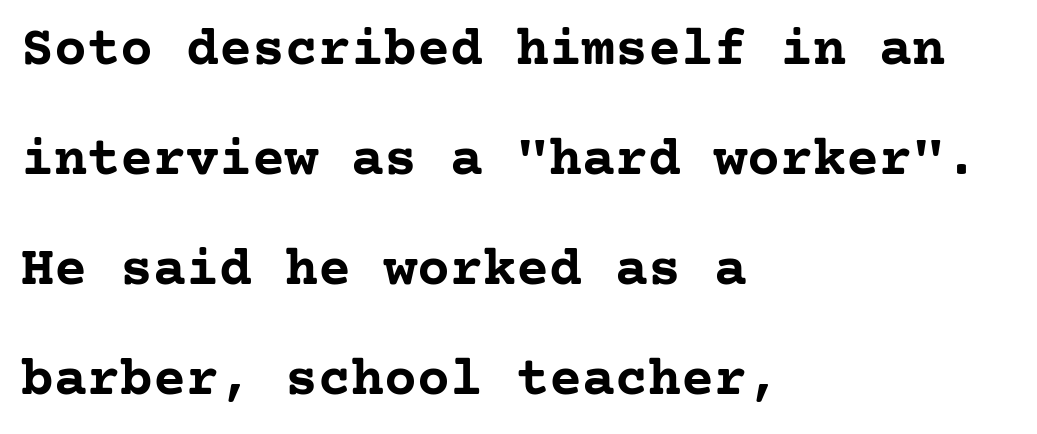
The image shows 55 px semibold serif type, upright; set left-aligned, loose line spacing (2.0x), normal letter spacing, not underlined; low stroke contrast and a medium x-height.
